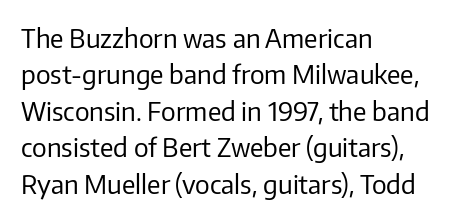
{"italic": "no", "bold": "no", "underline": "no", "align": "left", "line_spacing": "normal", "line_spacing_ratio": 1.4, "letter_spacing": "normal", "letter_spacing_em": 0.0, "glyph_px": 26}
